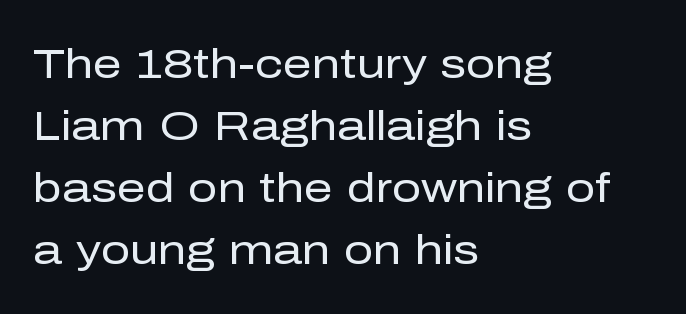
The image shows 41 px regular-weight sans-serif type, upright; set left-aligned, normal line spacing (1.51x), normal letter spacing, not underlined; low stroke contrast and a medium x-height.
